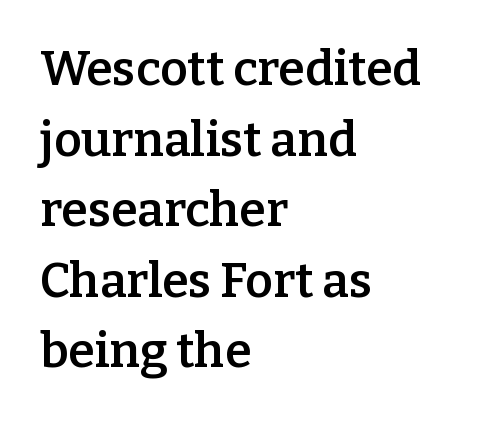
Q: Is the text bold? A: Semi-bold.
Q: Is the text italic (slanted)? A: No, it is upright.
Q: Is the typeface a serif or a sans-serif typeface? A: Serif.
Q: Is the text underlined? A: No.
Q: How is the paragraph aligned? A: Left-aligned.
Q: Is the spacing between letters normal or unusually wide? A: Normal.
Q: Is the spacing between lines tight, normal or loose? A: Normal.
Q: Width (condensed, normal, or wide)? A: Normal.
Q: Stroke contrast? A: Low.
Q: x-height? A: Medium.
Q: Monospaced? A: No.
